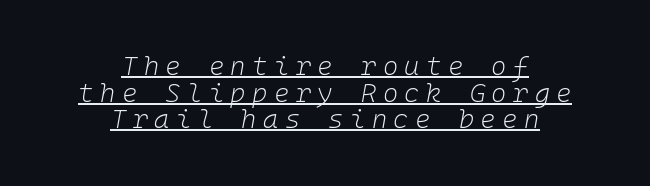
If you measured baseline to baseline, you'd find a short distance. On a weight scale, this lands at 450 or below. This sample uses an oblique cut, with every glyph tilted off the vertical. Here the glyphs are tracked loosely, breaking word shapes into spaced letters. Horizontally, the lines are justified to the midpoint only.
